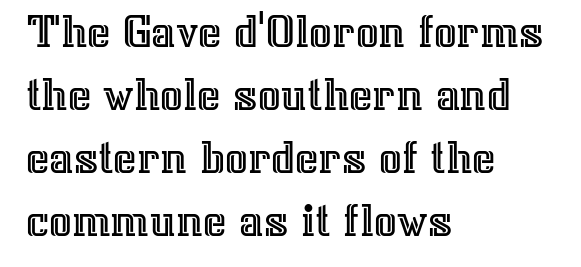
Q: Is the text italic (slanted)? A: No, it is upright.
Q: Is the text underlined? A: No.
Q: How is the paragraph aligned? A: Left-aligned.
Q: Is the spacing between letters normal or unusually wide? A: Normal.
Q: Is the spacing between lines tight, normal or loose? A: Normal.
Q: Width (condensed, normal, or wide)? A: Normal.
Q: x-height? A: Medium.
Q: Monospaced? A: No.
